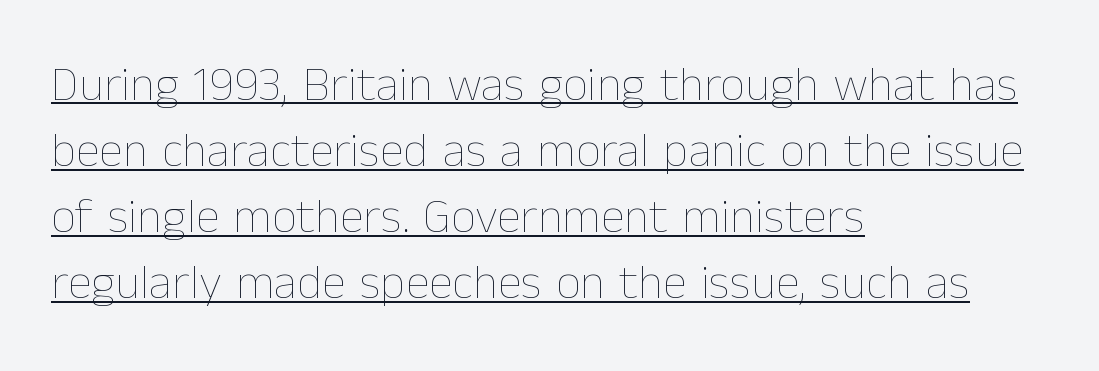
Q: Is the text bold? A: No.
Q: Is the text italic (slanted)? A: No, it is upright.
Q: Is the text underlined? A: Yes.
Q: How is the paragraph aligned? A: Left-aligned.
Q: Is the spacing between letters normal or unusually wide? A: Normal.
Q: Is the spacing between lines tight, normal or loose? A: Normal.
Q: Width (condensed, normal, or wide)? A: Normal.
Q: Stroke contrast? A: Low.
Q: x-height? A: Medium.
Q: Monospaced? A: No.
